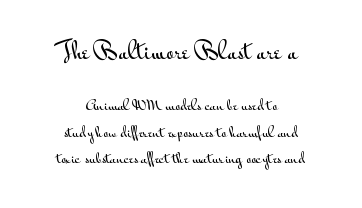
Any mark beneath the type? The region is blank. The letters sit at their default tracking, neither squeezed nor spread. Reading top to bottom, the characters get smaller at the block break.
